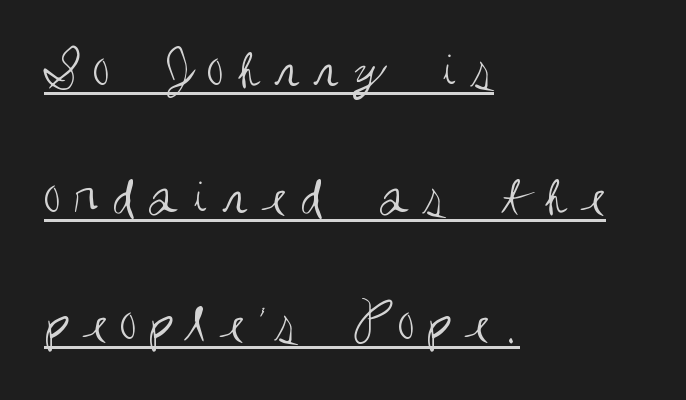
Caption: expanded tracking, letters set apart. Every row of glyphs begins at an identical x-position on the left. The rendering uses natural spacing where letterforms have individual widths. The font family rendered here belongs to the sans-serif group.
